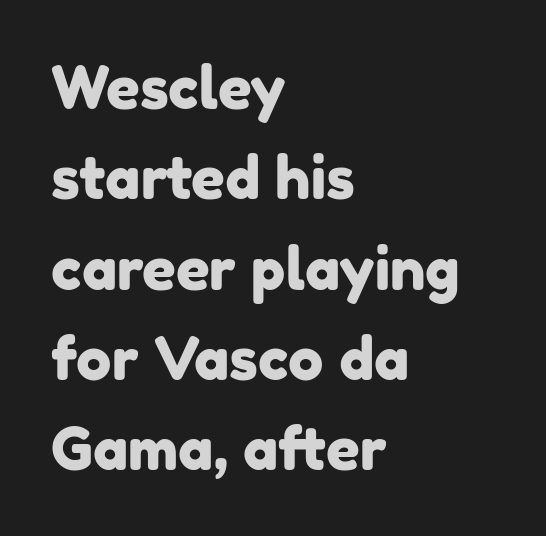
{"serif": "no", "width": "normal", "stroke_contrast": "low", "x_height": "medium", "monospaced": "no", "underline": "no", "align": "left", "line_spacing": "normal", "line_spacing_ratio": 1.53, "letter_spacing": "normal", "letter_spacing_em": 0.0, "glyph_px": 59}
